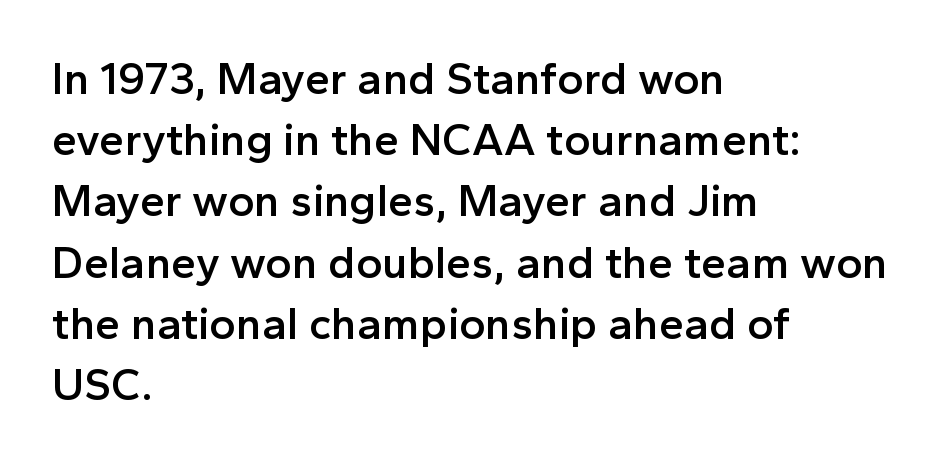
{"serif": "no", "italic": "no", "bold": "semi", "weight": "semibold", "width": "normal", "x_height": "medium", "monospaced": "no", "underline": "no", "align": "left", "line_spacing": "normal", "line_spacing_ratio": 1.36, "letter_spacing": "normal", "letter_spacing_em": 0.0, "glyph_px": 45}
